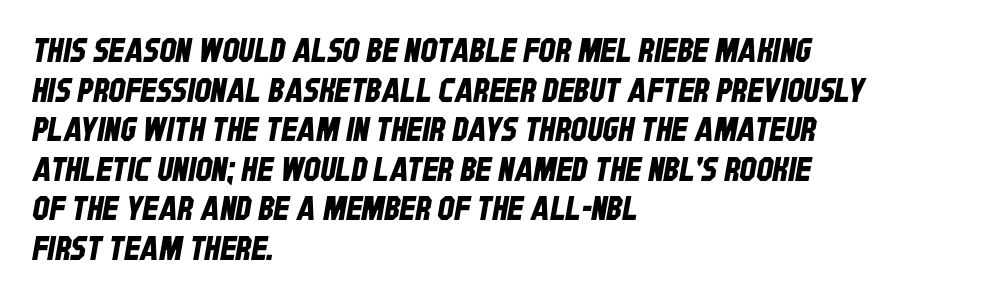
The image shows 33 px condensed sans-serif type; set left-aligned, line spacing 1.2x, normal letter spacing, not underlined; low stroke contrast and a large x-height.
